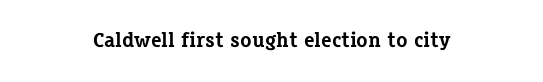
Layout note: lines centered. Spacing between characters is what you'd get straight out of the box. The specimen reads as upright at a glance. Students, this is bold: see how much ink each stroke carries.
